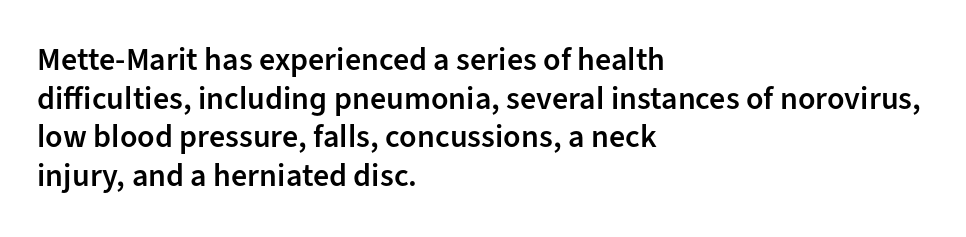
{"serif": "no", "italic": "no", "bold": "semi", "weight": "semibold", "width": "normal", "stroke_contrast": "low", "x_height": "medium", "monospaced": "no", "underline": "no", "align": "left", "line_spacing_ratio": 1.21, "letter_spacing": "normal", "letter_spacing_em": 0.0, "glyph_px": 32}
